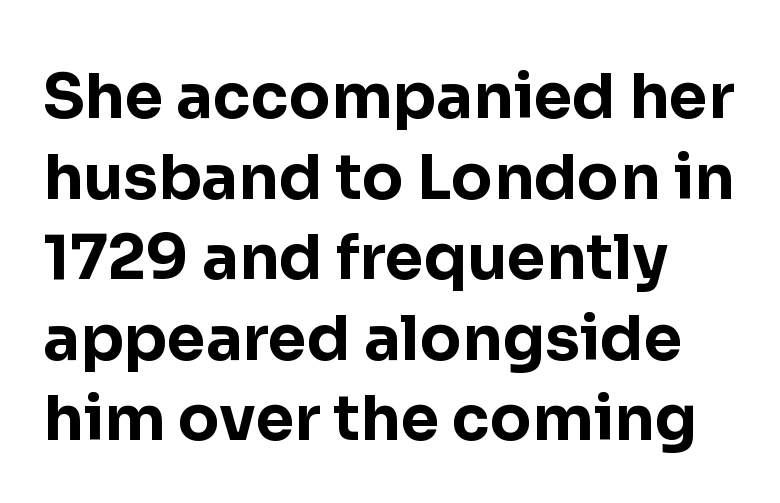
{"serif": "no", "italic": "no", "bold": "yes", "weight": "bold", "width": "normal", "stroke_contrast": "low", "x_height": "medium", "monospaced": "no", "underline": "no", "line_spacing": "normal", "line_spacing_ratio": 1.3, "letter_spacing": "normal", "letter_spacing_em": 0.0, "glyph_px": 62}
